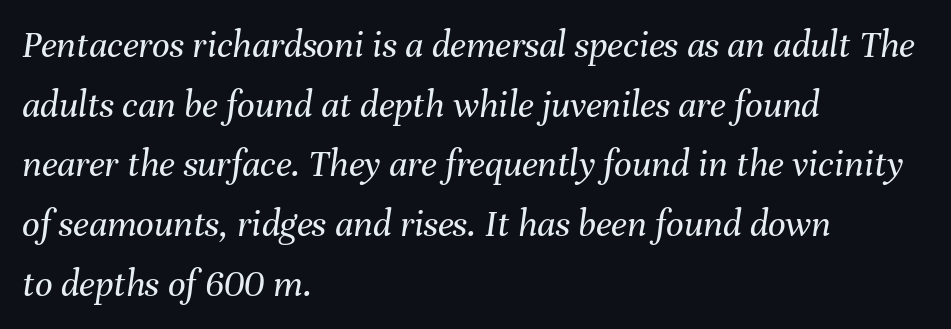
The image shows 39 px regular-weight type, italic (leaning right); set left-aligned, normal line spacing (1.53x), normal letter spacing, not underlined; medium stroke contrast and a medium x-height.
